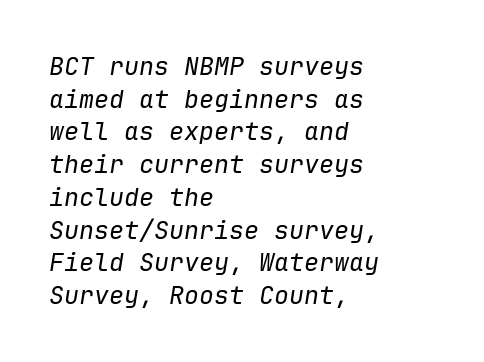
The image shows 25 px text type, italic (leaning right); set left-aligned, normal line spacing (1.31x), normal letter spacing, not underlined.
